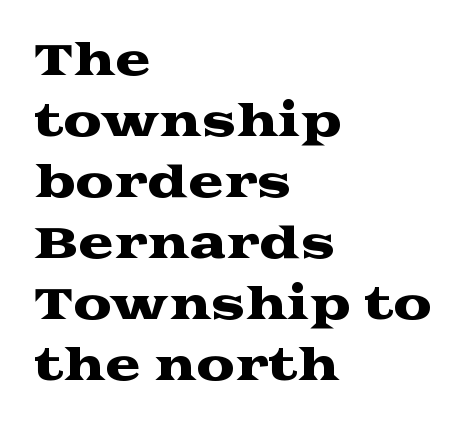
Q: Is the text italic (slanted)? A: No, it is upright.
Q: Is the typeface a serif or a sans-serif typeface? A: Serif.
Q: Is the text underlined? A: No.
Q: How is the paragraph aligned? A: Left-aligned.
Q: Is the spacing between letters normal or unusually wide? A: Normal.
Q: Is the spacing between lines tight, normal or loose? A: Normal.
Q: Width (condensed, normal, or wide)? A: Wide.
Q: Stroke contrast? A: Medium.
Q: x-height? A: Medium.
Q: Monospaced? A: No.
